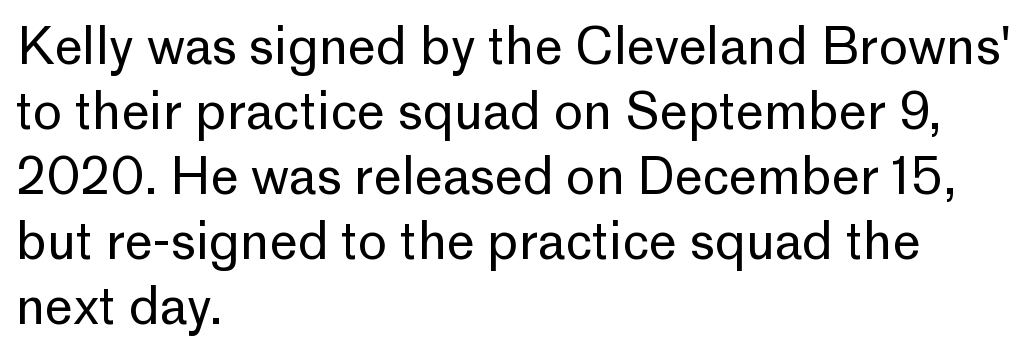
The font family rendered here belongs to the sans-serif group. Bold? No — there's no thickening of the strokes. Here the designer chose a conventional face with non-uniform glyph widths. The gap between lines stays unmarked. Normally led — the rows are evenly, conventionally spaced. Between one letter and the next there's only the usual sliver of space.
